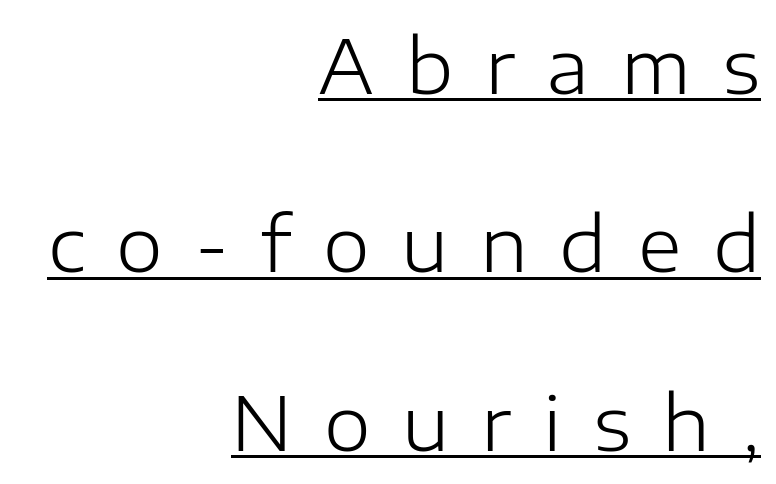
{"serif": "no", "italic": "no", "bold": "no", "weight": "light", "width": "normal", "stroke_contrast": "low", "x_height": "medium", "monospaced": "no", "underline": "yes", "align": "right", "line_spacing": "loose", "line_spacing_ratio": 2.38, "letter_spacing": "wide", "letter_spacing_em": 0.42, "glyph_px": 75}
